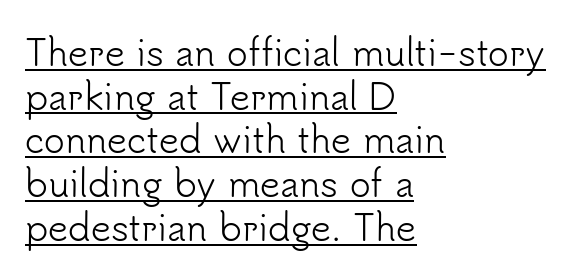
Every character sits straight up, as roman type does. Nothing sits at the stroke ends, so this counts as sans-serif. How would I describe the line gaps? Plain and ordinary. You can see a thin bar hugging the bottom of the glyphs. Looks like regular typesetting: each glyph gets only the width it needs.
